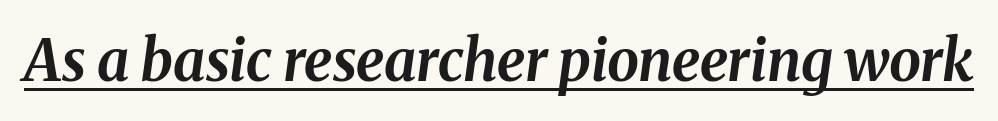
Italic? Definitely — the glyphs are oblique. Looks like someone drew a line under every word here. Is this a fixed-width face? No — the glyphs have proportional, varying widths. Weight: bold. In terms of letterspacing, this is plain default setting.
